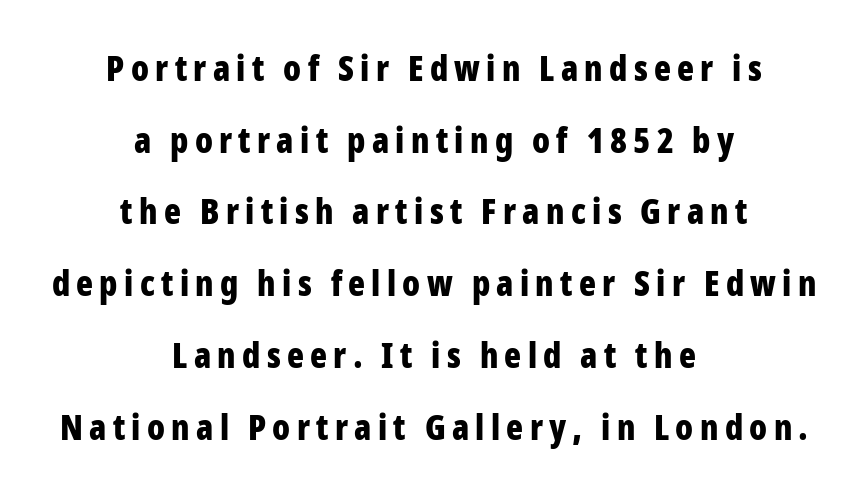
Q: Is the text bold? A: Yes.
Q: Is the text italic (slanted)? A: No, it is upright.
Q: Is the typeface a serif or a sans-serif typeface? A: Sans-serif.
Q: Is the text underlined? A: No.
Q: How is the paragraph aligned? A: Centered.
Q: Is the spacing between lines tight, normal or loose? A: Loose.
Q: Width (condensed, normal, or wide)? A: Condensed.
Q: Stroke contrast? A: Low.
Q: x-height? A: Medium.
Q: Monospaced? A: No.
